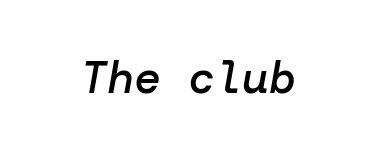
The image shows 45 px semibold type, italic (leaning right); set normal letter spacing, not underlined; low stroke contrast and a medium x-height.
